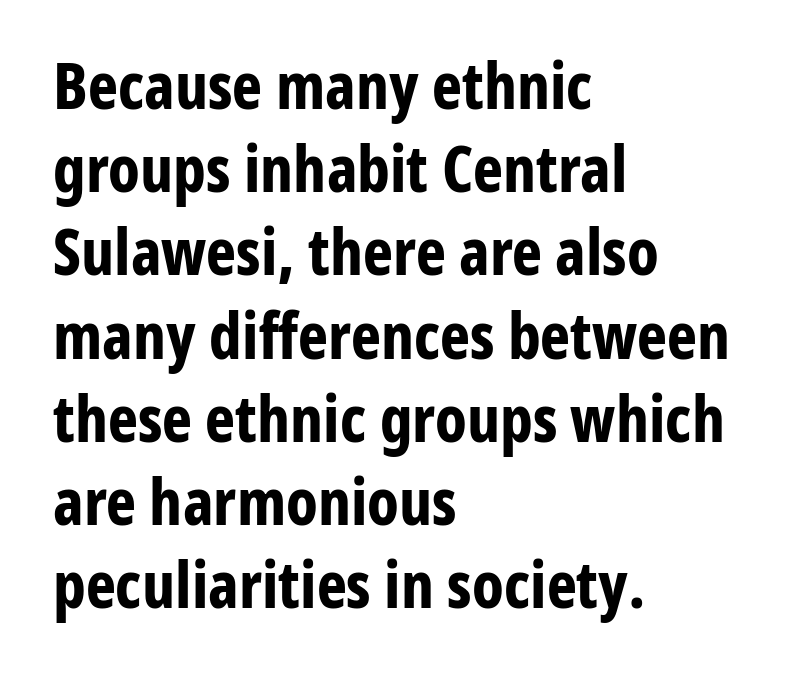
The image shows 64 px bold, condensed sans-serif type, upright; set left-aligned, normal line spacing (1.3x), normal letter spacing, not underlined; low stroke contrast and a medium x-height.
